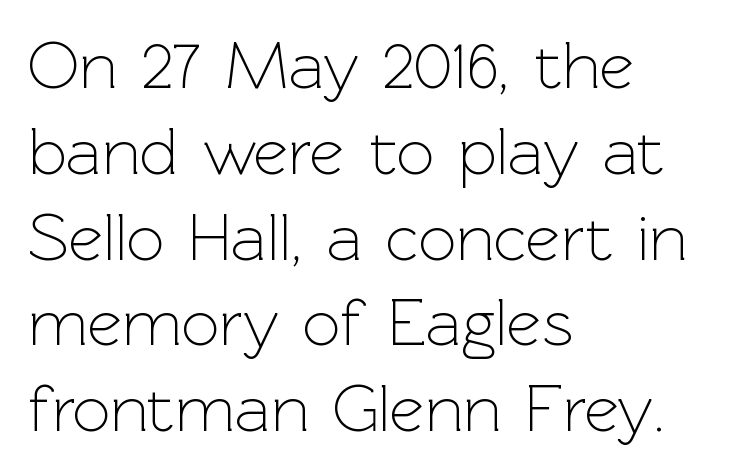
Visually the block forms a straight wall on the left and a jagged coastline on the right. Examine the stroke ends and you'll find no serifs. Only glyphs here, with clear space below each row. Every stem runs plumb, perpendicular to the baseline.
